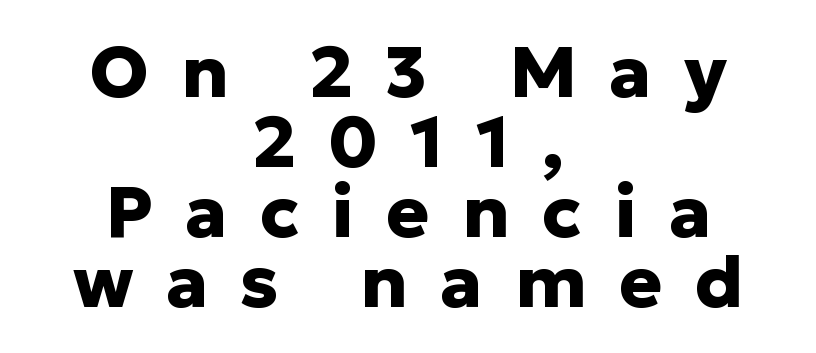
The rendering uses a small line-height, squeezing the rows. Tall strokes in this sample are plumb rather than angled. Words float on clear page, feet unadorned. The face used here is a sans, in the tradition of grotesques and geometrics. Is the letter spacing exaggerated? Yes — the characters are pushed far apart.
